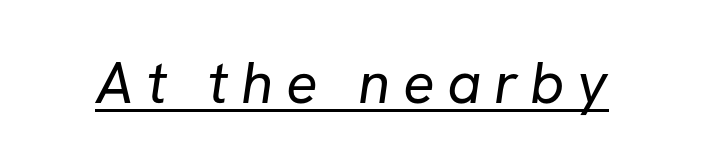
{"serif": "no", "bold": "no", "weight": "regular", "width": "normal", "stroke_contrast": "low", "x_height": "medium", "monospaced": "no", "underline": "yes", "letter_spacing": "wide", "letter_spacing_em": 0.21, "glyph_px": 59}
